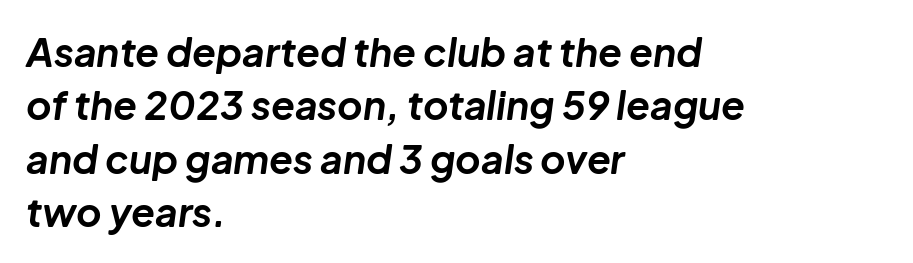
{"italic": "yes", "lean": "right", "slant_degrees": 8, "bold": "yes", "weight": "bold", "width": "normal", "stroke_contrast": "low", "x_height": "medium", "monospaced": "no", "underline": "no", "align": "left", "line_spacing": "normal", "line_spacing_ratio": 1.37, "letter_spacing": "normal", "letter_spacing_em": 0.0, "glyph_px": 39}
